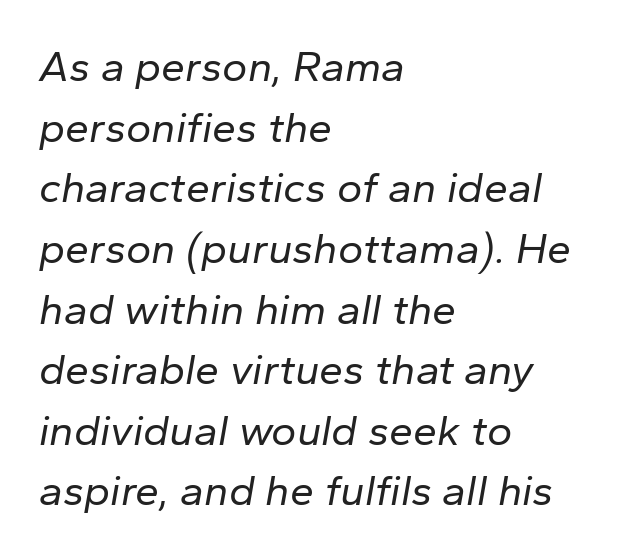
The image shows 43 px regular-weight type, italic (leaning right); set left-aligned, normal line spacing (1.41x), normal letter spacing, not underlined; low stroke contrast and a medium x-height.
